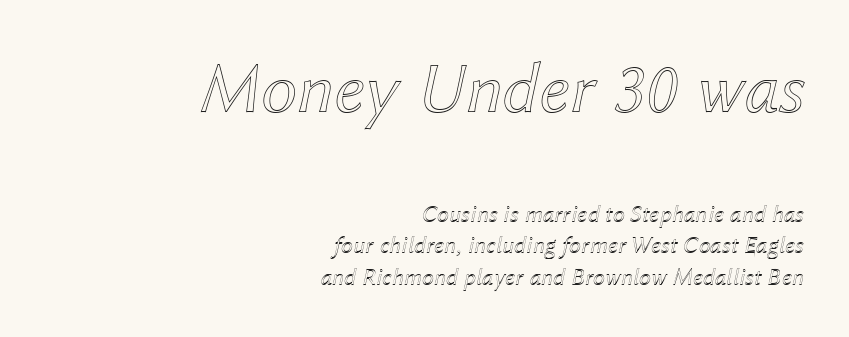
The image shows 73 px text type, italic (leaning right); set right-aligned, normal line spacing (1.31x), normal letter spacing, not underlined; the first (top) block is 3.04x larger; a medium x-height.
